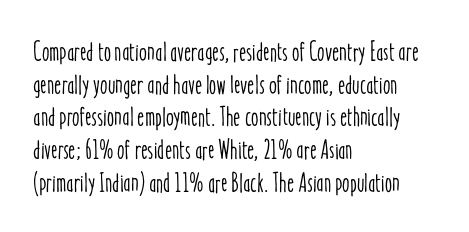
Q: Is the text italic (slanted)? A: No, it is upright.
Q: Is the text underlined? A: No.
Q: How is the paragraph aligned? A: Left-aligned.
Q: Is the spacing between letters normal or unusually wide? A: Normal.
